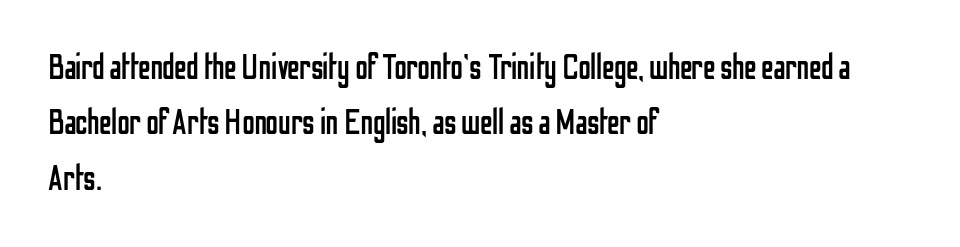
The image shows 35 px regular-weight, condensed sans-serif type, upright; set left-aligned, normal line spacing (1.58x), normal letter spacing, not underlined; low stroke contrast and a medium x-height.
